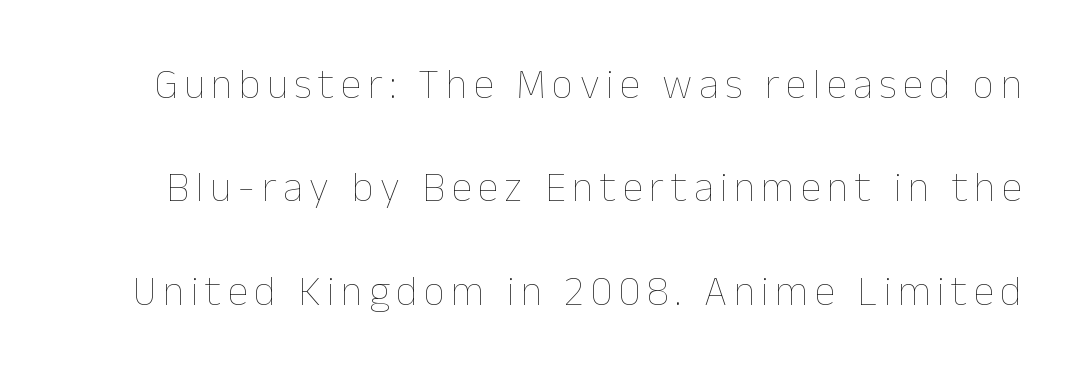
Counters stay open thanks to moderate or lighter strokes. No italicization has been applied; the sample stays upright. Widely set lines give the paragraph a tall, airy silhouette. Here the designer chose a conventional face with non-uniform glyph widths. Any mark beneath the type? The region is blank.
